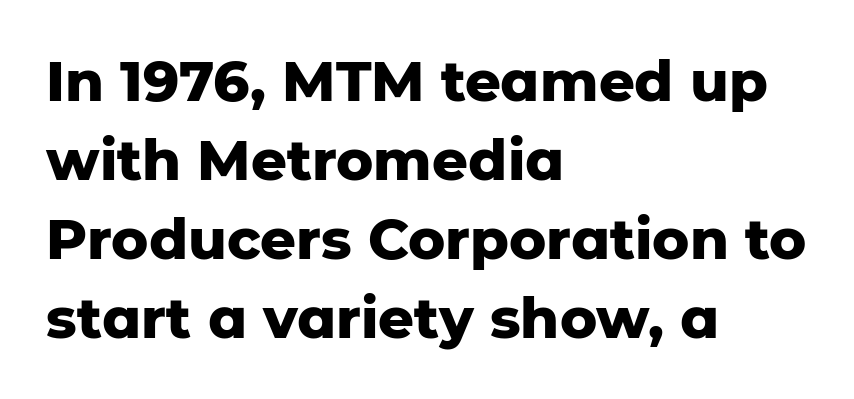
{"serif": "no", "italic": "no", "bold": "yes", "weight": "heavy", "width": "normal", "stroke_contrast": "low", "x_height": "medium", "monospaced": "no", "underline": "no", "align": "left", "line_spacing": "normal", "line_spacing_ratio": 1.41, "letter_spacing": "normal", "letter_spacing_em": 0.0, "glyph_px": 56}
